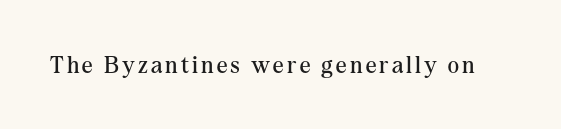
Only glyphs here, with clear space below each row. Posture: upright roman. The font is comparable to plain body text, perhaps lighter.
